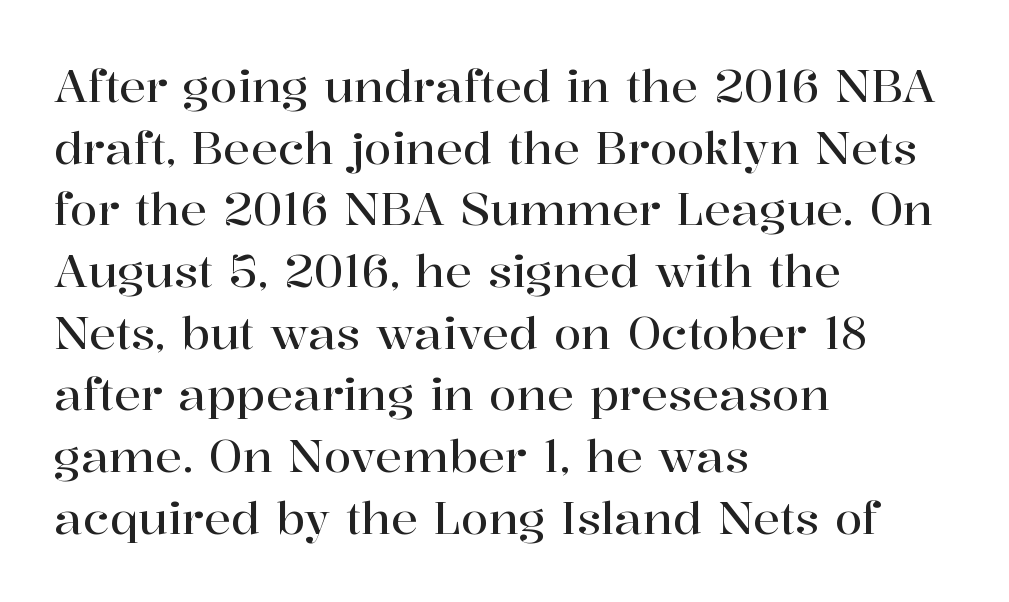
Q: Is the text italic (slanted)? A: No, it is upright.
Q: Is the typeface a serif or a sans-serif typeface? A: Serif.
Q: Is the text underlined? A: No.
Q: How is the paragraph aligned? A: Left-aligned.
Q: Is the spacing between letters normal or unusually wide? A: Normal.
Q: Is the spacing between lines tight, normal or loose? A: Normal.
Q: Width (condensed, normal, or wide)? A: Normal.
Q: Stroke contrast? A: High.
Q: x-height? A: Medium.
Q: Monospaced? A: No.
